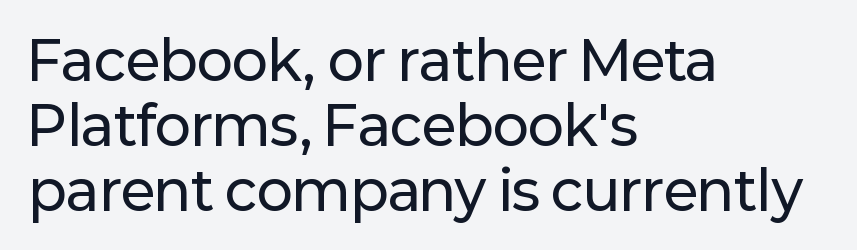
The passage shown is typed in a proportional face where columns would drift. Alignment: flush left. Observe the ordinary spacing: letters are neighbours, not strangers. A roman cut, with each character standing at attention. No feet cap the strokes, marking this as sans-serif type.
